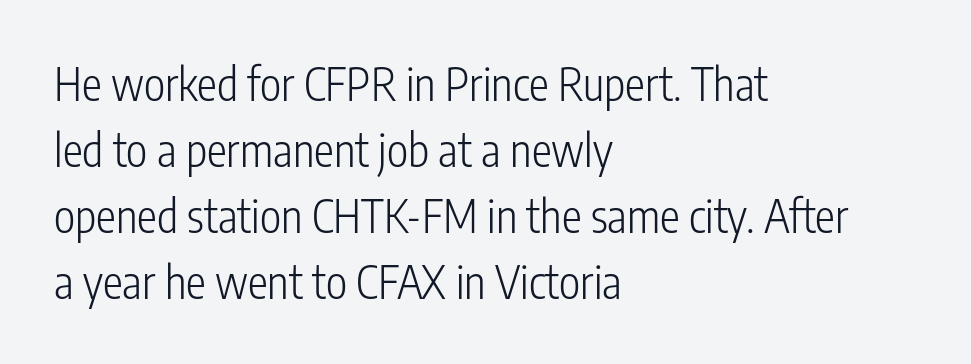
{"serif": "no", "italic": "no", "bold": "no", "weight": "light", "width": "condensed", "stroke_contrast": "low", "x_height": "medium", "monospaced": "no", "underline": "no", "align": "left", "line_spacing": "normal", "line_spacing_ratio": 1.47, "letter_spacing": "normal", "letter_spacing_em": 0.0, "glyph_px": 45}
